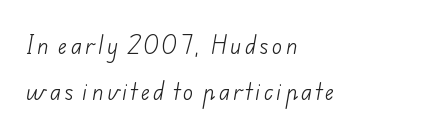
The image shows 21 px text type; set left-aligned, loose line spacing (2.2x), not underlined.
